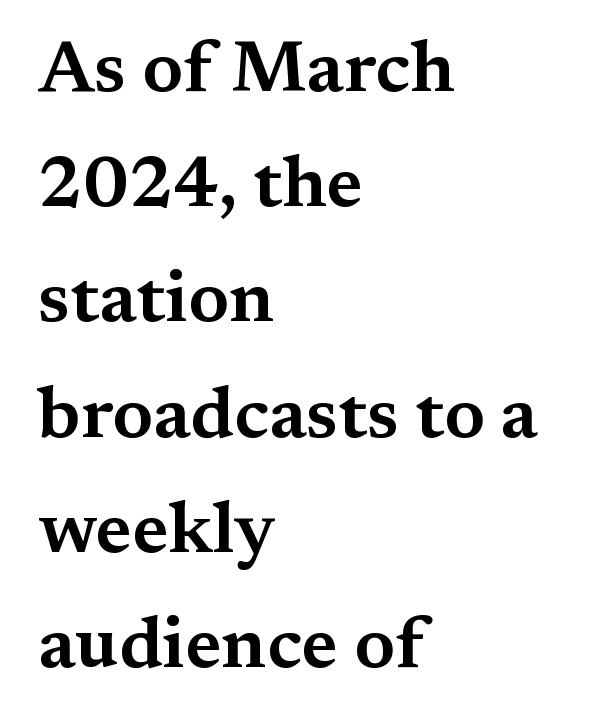
The image shows 72 px wide serif type, upright; set left-aligned, normal line spacing (1.6x), normal letter spacing, not underlined; medium stroke contrast and a medium x-height.
